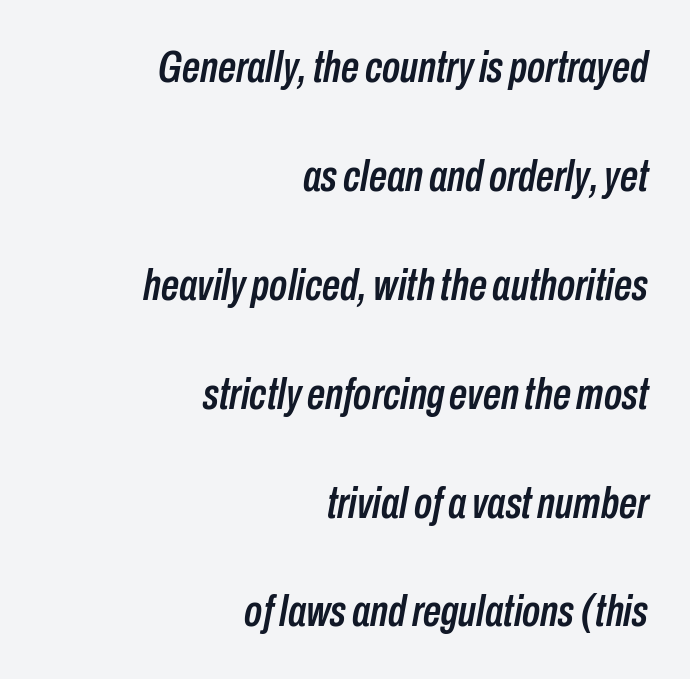
Q: Is the text italic (slanted)? A: Yes, it leans right by about 10 degrees.
Q: Is the text underlined? A: No.
Q: How is the paragraph aligned? A: Right-aligned.
Q: Is the spacing between letters normal or unusually wide? A: Normal.
Q: Is the spacing between lines tight, normal or loose? A: Loose.
Q: Width (condensed, normal, or wide)? A: Condensed.
Q: Stroke contrast? A: Low.
Q: x-height? A: Medium.
Q: Monospaced? A: No.
